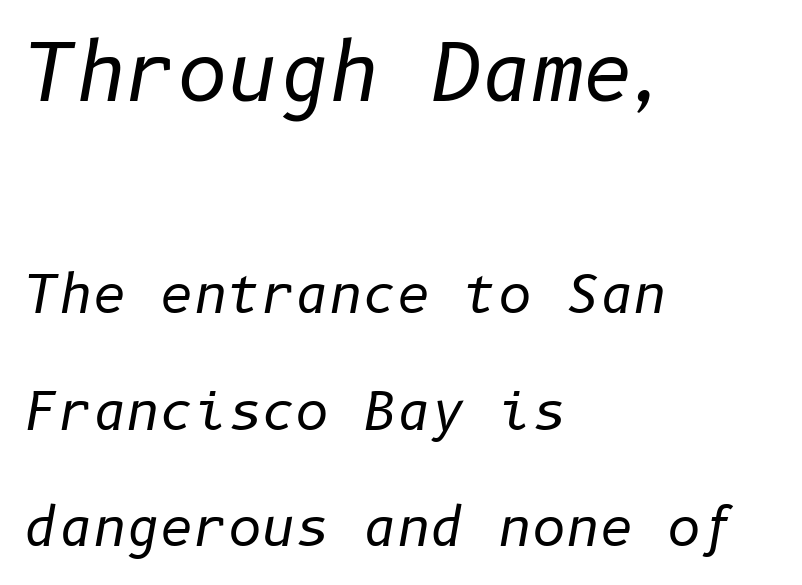
The image shows 78 px regular-weight type, italic (leaning right); set left-aligned, loose line spacing (2.24x), normal letter spacing, not underlined; the first (top) block is 1.5x larger; low stroke contrast and a medium x-height.
